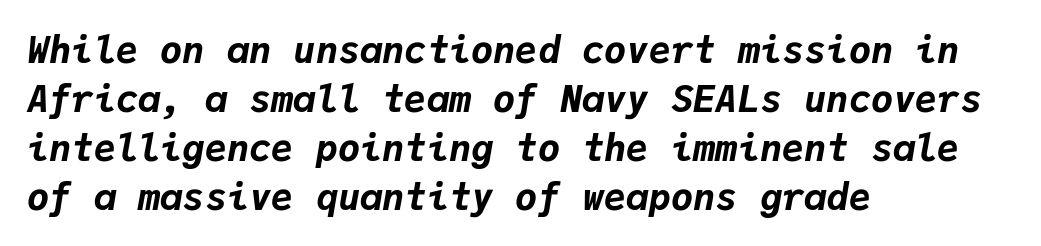
{"italic": "yes", "lean": "right", "slant_degrees": 9, "bold": "yes", "weight": "bold", "width": "normal", "stroke_contrast": "low", "x_height": "medium", "monospaced": "yes", "underline": "no", "align": "left", "line_spacing": "normal", "line_spacing_ratio": 1.32, "letter_spacing": "normal", "letter_spacing_em": 0.0, "glyph_px": 37}
